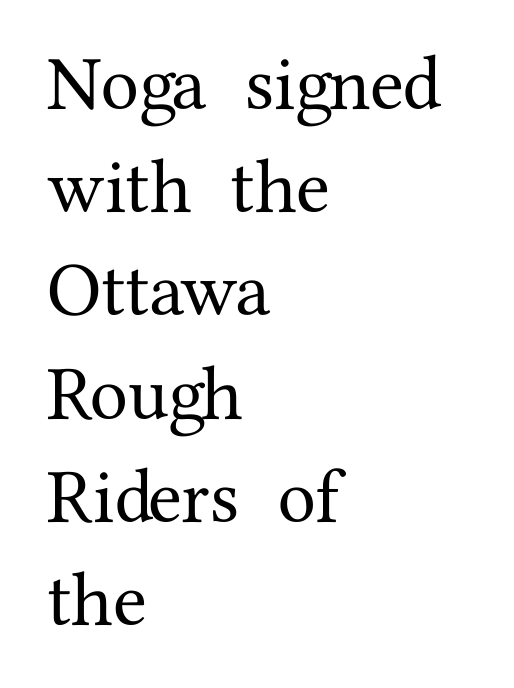
{"serif": "yes", "italic": "no", "width": "normal", "stroke_contrast": "medium", "x_height": "medium", "monospaced": "no", "underline": "no", "align": "left", "line_spacing": "normal", "line_spacing_ratio": 1.34, "letter_spacing": "normal", "letter_spacing_em": 0.0, "glyph_px": 77}
